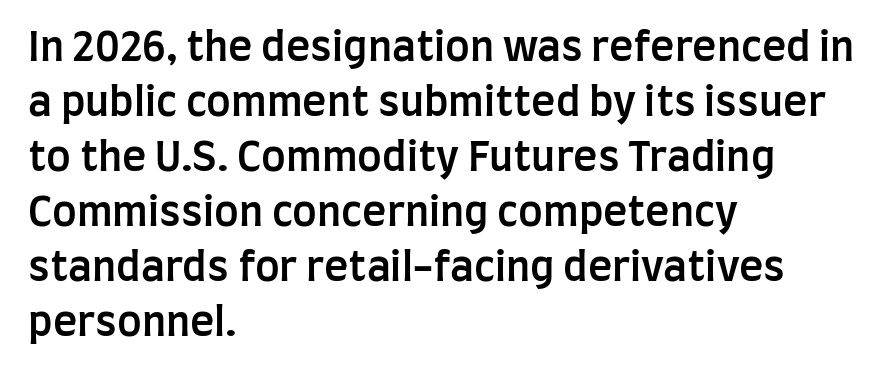
Q: Is the text bold? A: Semi-bold.
Q: Is the text italic (slanted)? A: No, it is upright.
Q: Is the typeface a serif or a sans-serif typeface? A: Sans-serif.
Q: Is the text underlined? A: No.
Q: How is the paragraph aligned? A: Left-aligned.
Q: Is the spacing between letters normal or unusually wide? A: Normal.
Q: Is the spacing between lines tight, normal or loose? A: Normal.
Q: Width (condensed, normal, or wide)? A: Condensed.
Q: Stroke contrast? A: Low.
Q: x-height? A: Large.
Q: Monospaced? A: No.
